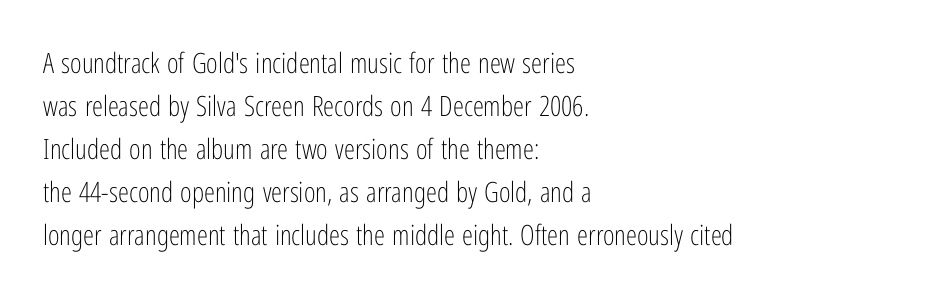
{"serif": "no", "italic": "no", "bold": "no", "weight": "light", "width": "condensed", "stroke_contrast": "low", "x_height": "medium", "monospaced": "no", "underline": "no", "align": "left", "line_spacing": "normal", "line_spacing_ratio": 1.54, "letter_spacing": "normal", "letter_spacing_em": 0.0, "glyph_px": 28}
